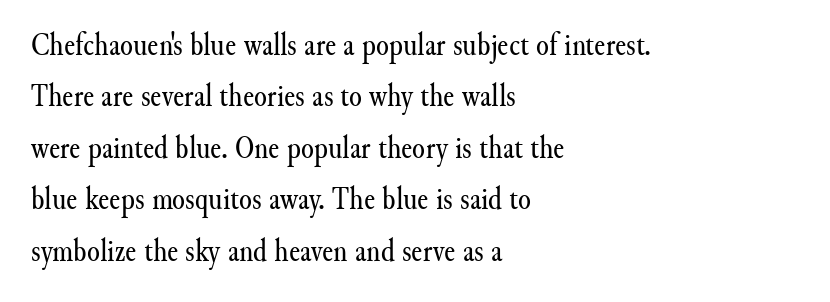
The passage shown is not underscored anywhere. Characters follow at the spacing the type designer built in. In terms of letterform style, serifs are clearly present. The typeface has the unassuming heft of standard copy or less. Line beginnings align vertically; line endings do not. Varying glyph widths throughout — classic text-font behaviour.
